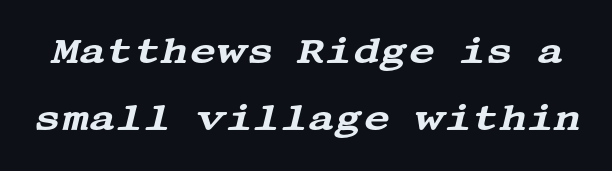
Q: Is the text italic (slanted)? A: Yes, it leans right by about 13 degrees.
Q: Is the typeface a serif or a sans-serif typeface? A: Serif.
Q: Is the text underlined? A: No.
Q: Is the spacing between letters normal or unusually wide? A: Normal.
Q: Width (condensed, normal, or wide)? A: Wide.
Q: Stroke contrast? A: Medium.
Q: x-height? A: Large.
